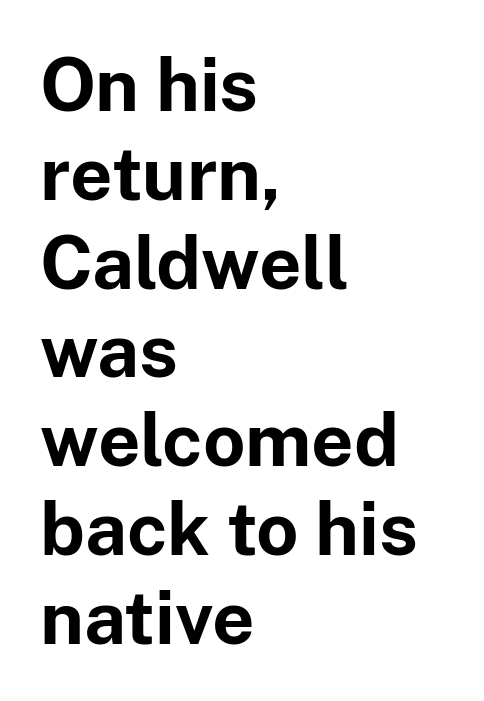
Serifs: no, the terminals of the letterforms are clean. Horizontally, the lines are justified to the leading edge only. Style check: upright. Summary of weight: heavy, a full bold. Proportional: the letters do not fall into vertical columns.
